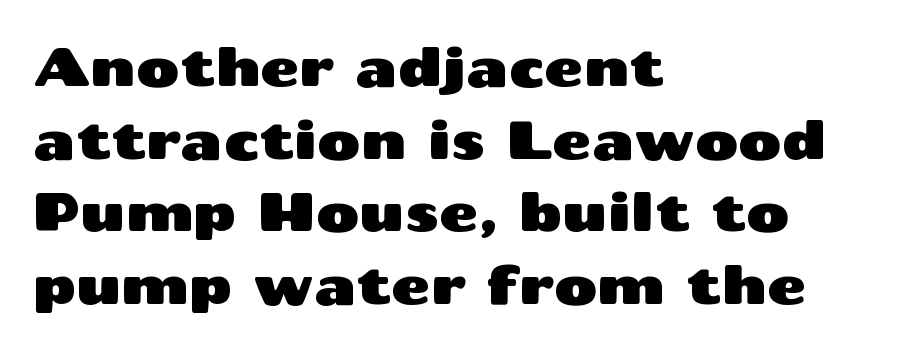
This rendering leaves character spacing at its baseline value. What's the leading like? Ordinary, nothing unusual. Which margin do the lines hug? The left one — the right edge is uneven. No word sits above an underline.
